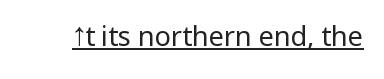
Q: Is the text bold? A: No.
Q: Is the text italic (slanted)? A: No, it is upright.
Q: Is the text underlined? A: Yes.
Q: Is the spacing between letters normal or unusually wide? A: Normal.
